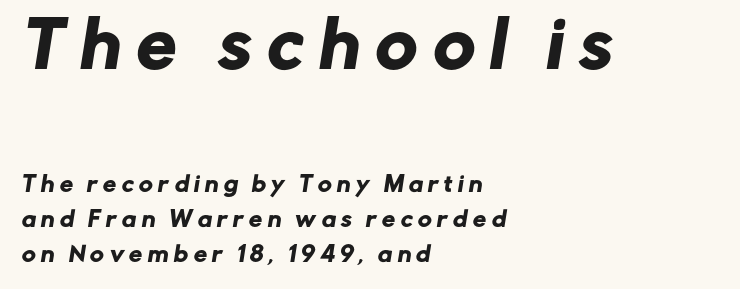
{"serif": "no", "width": "normal", "stroke_contrast": "low", "x_height": "medium", "monospaced": "no", "underline": "no", "align": "left", "line_spacing": "normal", "line_spacing_ratio": 1.66, "letter_spacing": "wide", "letter_spacing_em": 0.26, "larger_block": "first", "size_ratio": 3.0, "glyph_px": 63}
